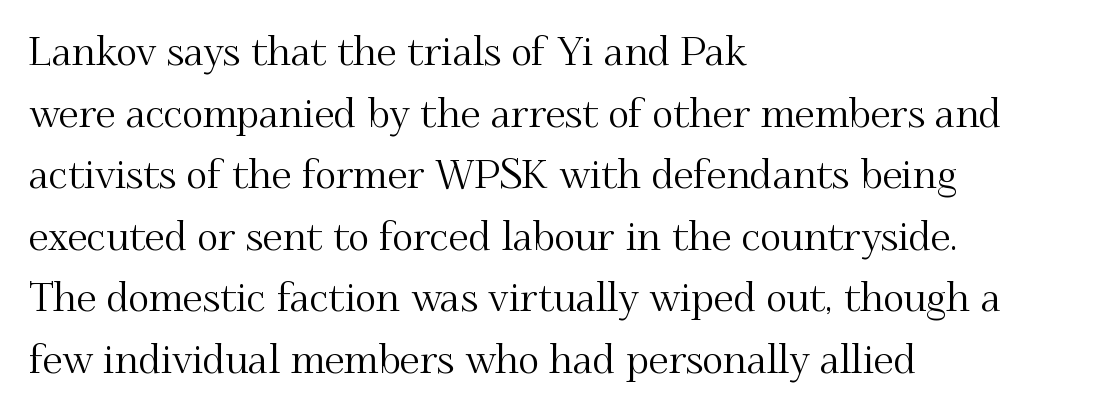
Q: Is the text italic (slanted)? A: No, it is upright.
Q: Is the typeface a serif or a sans-serif typeface? A: Serif.
Q: Is the text underlined? A: No.
Q: How is the paragraph aligned? A: Left-aligned.
Q: Is the spacing between letters normal or unusually wide? A: Normal.
Q: Is the spacing between lines tight, normal or loose? A: Normal.
Q: Width (condensed, normal, or wide)? A: Normal.
Q: Stroke contrast? A: Medium.
Q: x-height? A: Small.
Q: Monospaced? A: No.
